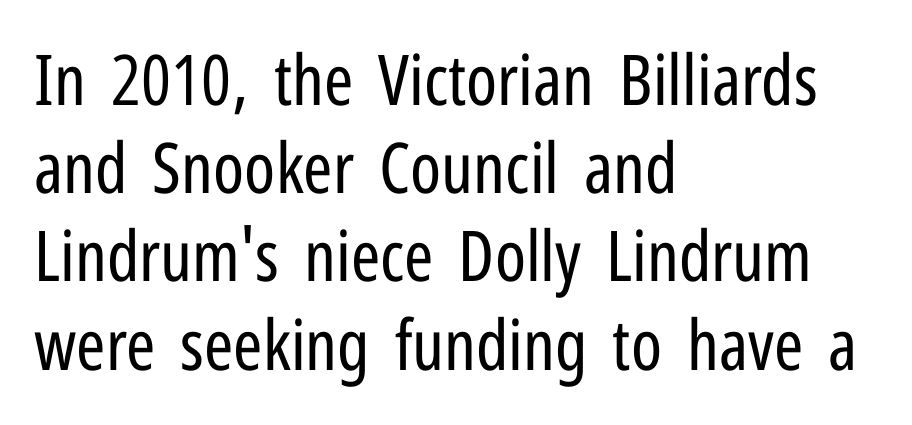
Q: Is the text bold? A: No.
Q: Is the text italic (slanted)? A: No, it is upright.
Q: Is the typeface a serif or a sans-serif typeface? A: Sans-serif.
Q: Is the text underlined? A: No.
Q: How is the paragraph aligned? A: Left-aligned.
Q: Is the spacing between letters normal or unusually wide? A: Normal.
Q: Is the spacing between lines tight, normal or loose? A: Normal.
Q: Width (condensed, normal, or wide)? A: Condensed.
Q: Stroke contrast? A: Low.
Q: x-height? A: Medium.
Q: Monospaced? A: No.
